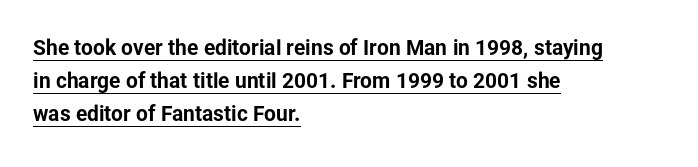
Q: Is the text bold? A: Yes.
Q: Is the text italic (slanted)? A: No, it is upright.
Q: Is the text underlined? A: Yes.
Q: How is the paragraph aligned? A: Left-aligned.
Q: Is the spacing between letters normal or unusually wide? A: Normal.
Q: Is the spacing between lines tight, normal or loose? A: Normal.
